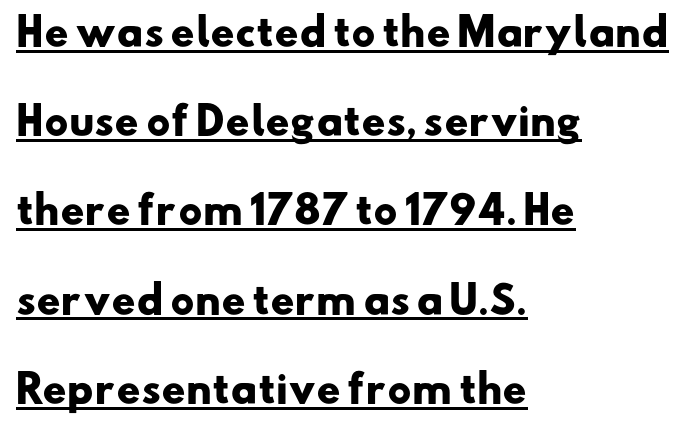
The image shows 37 px heavy, wide sans-serif type; set left-aligned, loose line spacing (2.41x), normal letter spacing, underlined; low stroke contrast and a small x-height.
